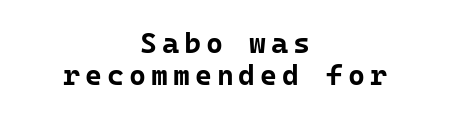
Q: Is the text bold? A: Yes.
Q: Is the text italic (slanted)? A: No, it is upright.
Q: Is the typeface a serif or a sans-serif typeface? A: Sans-serif.
Q: Is the text underlined? A: No.
Q: How is the paragraph aligned? A: Centered.
Q: Is the spacing between lines tight, normal or loose? A: Tight.
Q: Width (condensed, normal, or wide)? A: Normal.
Q: Stroke contrast? A: Low.
Q: x-height? A: Medium.
Q: Monospaced? A: Yes.
